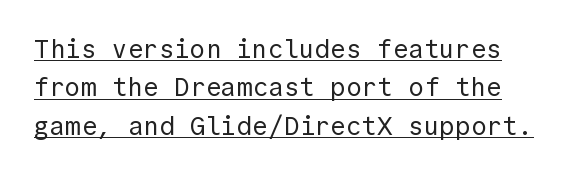
Q: Is the text bold? A: No.
Q: Is the text italic (slanted)? A: No, it is upright.
Q: Is the text underlined? A: Yes.
Q: Is the spacing between letters normal or unusually wide? A: Normal.
Q: Is the spacing between lines tight, normal or loose? A: Normal.
